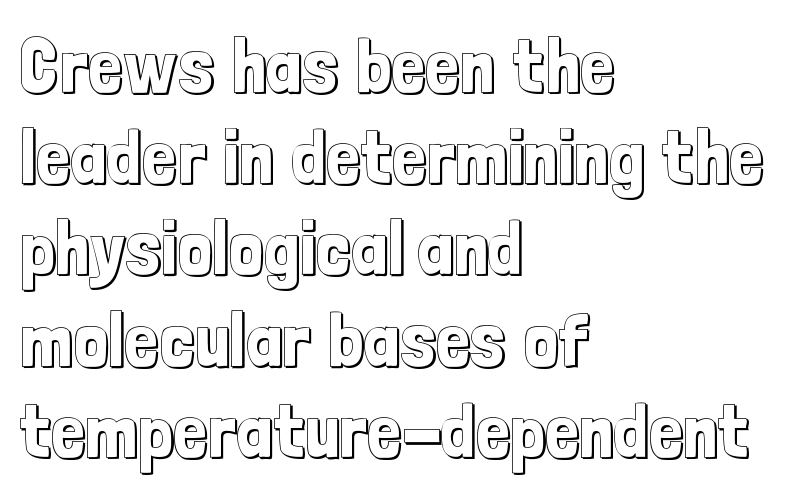
The rendering uses natural spacing where letterforms have individual widths. Does extra space separate the letters? No, they use regular spacing. Glance below the letters and you will spot only blank space. This rendering uses left alignment, leaving the right contour irregular. This sample uses an upright cut, with every glyph sitting square on the baseline.
